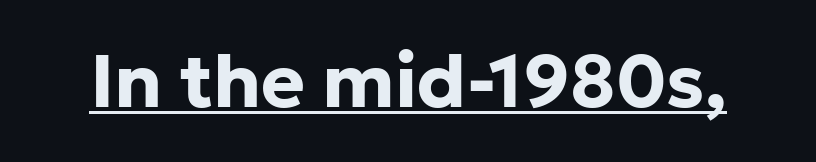
The image shows 74 px bold sans-serif type, upright; set normal letter spacing, underlined; low stroke contrast and a medium x-height.
